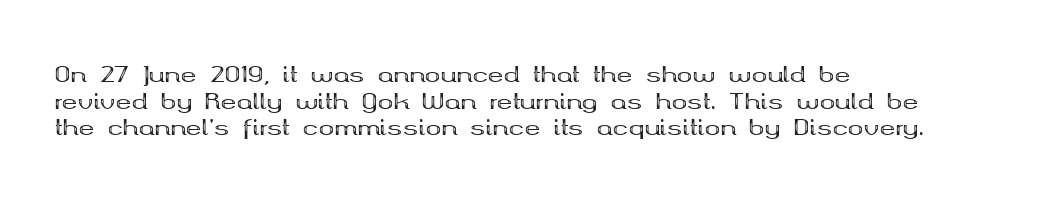
Honestly, the row spacing looks completely unremarkable. Posture: upright roman. Plenty of ink on the page — the face is bold. Typeset ragged right — the left edge is the straight one.
